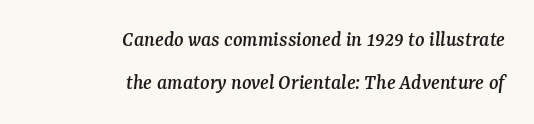
Line spacing here is loose. Line endings align vertically; line beginnings do not. The specimen omits any rule beneath the text block's lines. The letters sit at their default tracking, neither squeezed nor spread.
